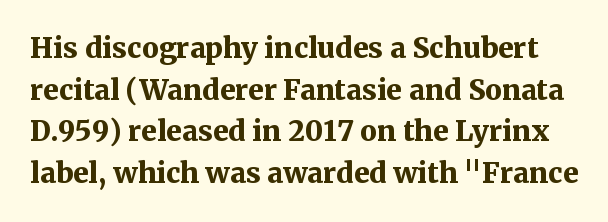
The image shows 28 px bold serif type, upright; set normal line spacing (1.49x), normal letter spacing, not underlined; medium stroke contrast and a medium x-height.
